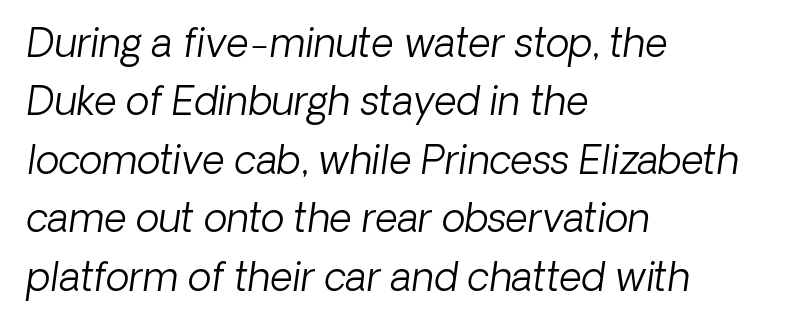
The image shows 39 px light sans-serif type; set left-aligned, normal line spacing (1.5x), normal letter spacing, not underlined; low stroke contrast and a medium x-height.
